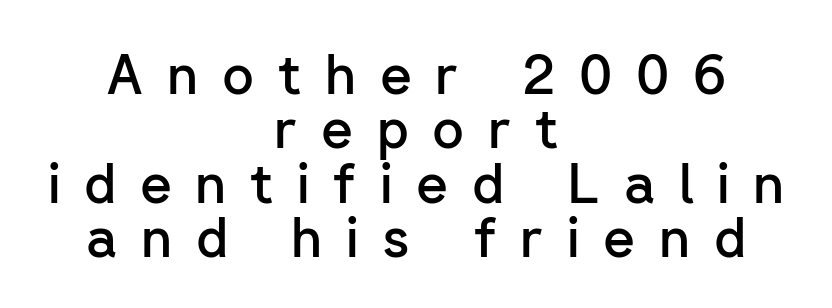
Q: Is the text bold? A: Semi-bold.
Q: Is the text italic (slanted)? A: No, it is upright.
Q: Is the typeface a serif or a sans-serif typeface? A: Sans-serif.
Q: Is the text underlined? A: No.
Q: How is the paragraph aligned? A: Centered.
Q: Is the spacing between letters normal or unusually wide? A: Unusually wide.
Q: Is the spacing between lines tight, normal or loose? A: Tight.
Q: Width (condensed, normal, or wide)? A: Normal.
Q: Stroke contrast? A: Low.
Q: x-height? A: Medium.
Q: Monospaced? A: No.
